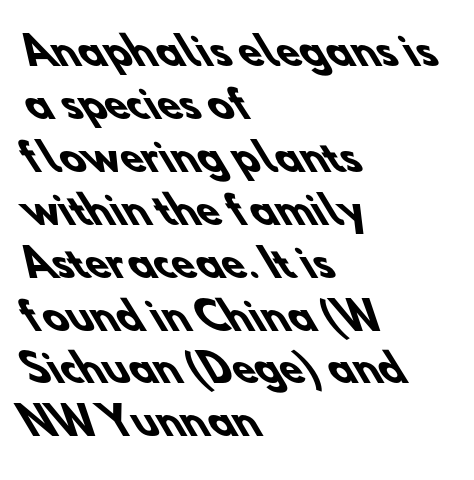
{"serif": "no", "bold": "yes", "weight": "heavy", "width": "normal", "stroke_contrast": "low", "x_height": "small", "monospaced": "no", "underline": "no", "align": "left", "line_spacing": "normal", "line_spacing_ratio": 1.43, "letter_spacing": "normal", "letter_spacing_em": 0.0, "glyph_px": 37}
